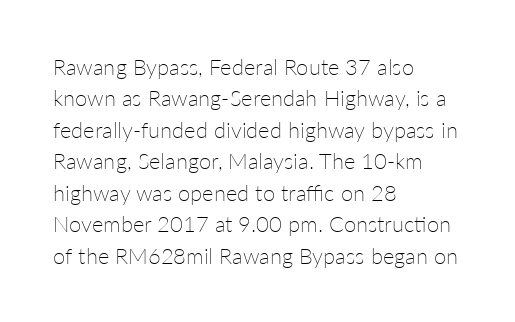
{"italic": "no", "bold": "no", "underline": "no", "align": "left", "line_spacing": "normal", "line_spacing_ratio": 1.43, "letter_spacing": "normal", "letter_spacing_em": 0.0, "glyph_px": 22}
